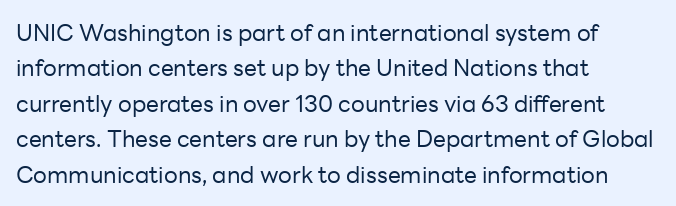
The face looks like a standard text weight, possibly lighter. Vertical strokes here are truly vertical. These lines keep a tight, regular rhythm from letter to letter. Leading matches the norm, producing a regular column. Left-aligned paragraph, ragged on the right. The space directly below the letters is spotless.
